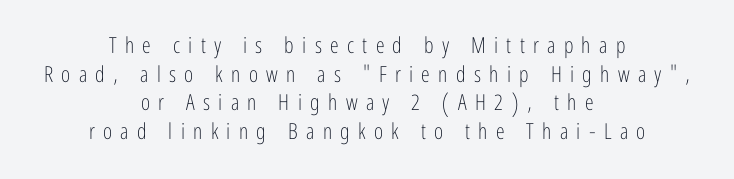
The image shows 22 px text type, upright; set centered, normal line spacing (1.3x), unusually wide letter spacing (+0.38 em), not underlined.
